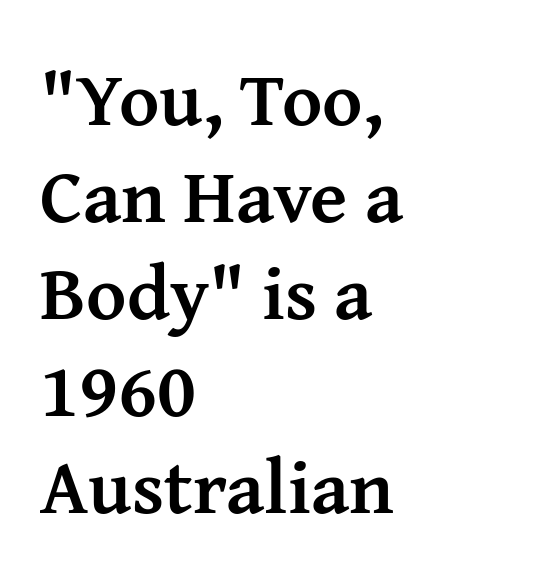
Looks like regular typesetting: each glyph gets only the width it needs. This rendering leaves character spacing at its baseline value. Are there feet on the stems? There are — it's a serif. Normally led — the rows are evenly, conventionally spaced. On the weight axis this lands at bold, roughly 700. Alignment: flush left.
